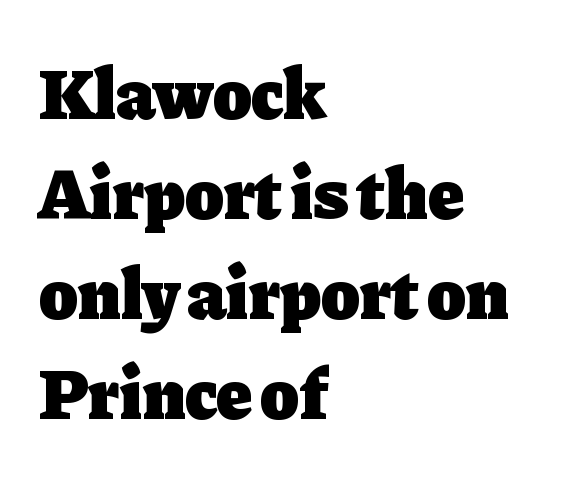
{"serif": "yes", "italic": "no", "bold": "yes", "weight": "heavy", "width": "normal", "stroke_contrast": "low", "x_height": "medium", "monospaced": "no", "underline": "no", "align": "left", "line_spacing": "normal", "line_spacing_ratio": 1.39, "letter_spacing": "normal", "letter_spacing_em": 0.0, "glyph_px": 72}
